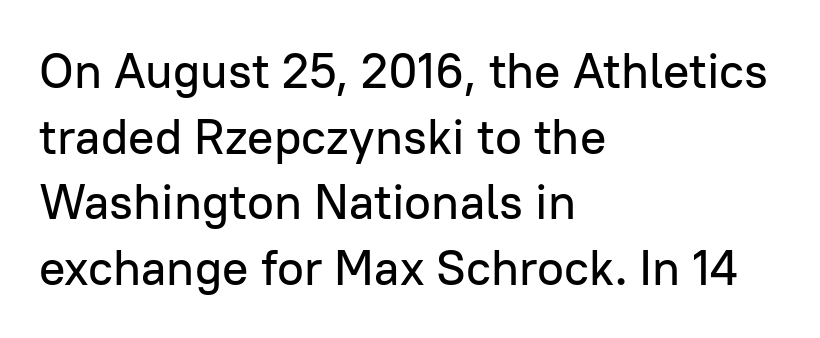
Spacing verdict: proportional, widths tailored to each character. Upright lettering throughout. Line starts are locked; line ends wander. In terms of letterform style, serifs are entirely absent. Reading down the column, the eye jumps a familiar distance to each next line.
